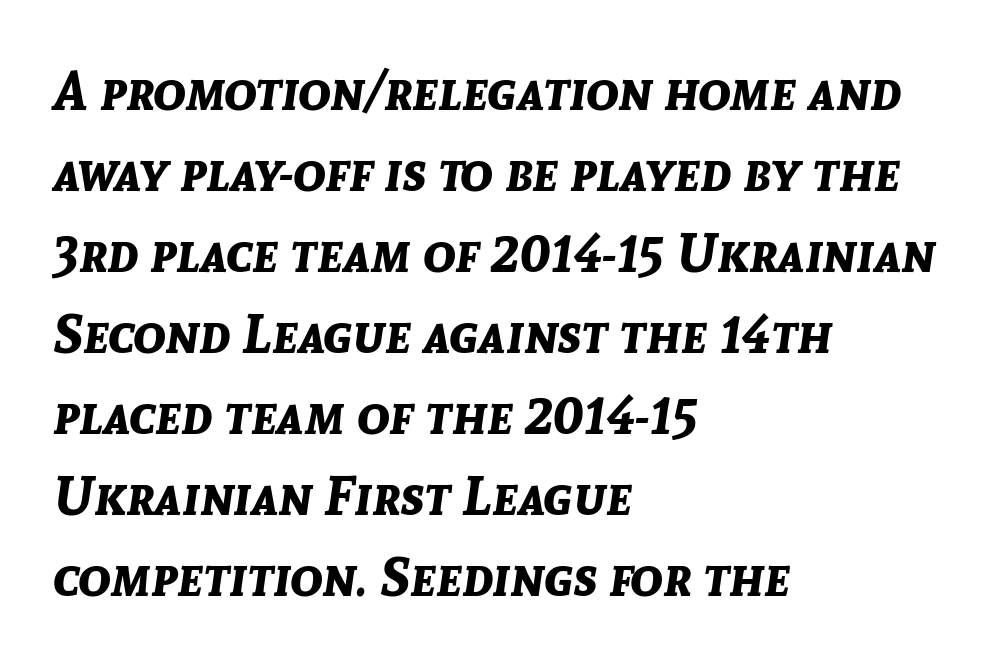
The image shows 54 px bold type, italic (leaning right); set left-aligned, normal line spacing (1.5x), normal letter spacing, not underlined; low stroke contrast and a medium x-height.
